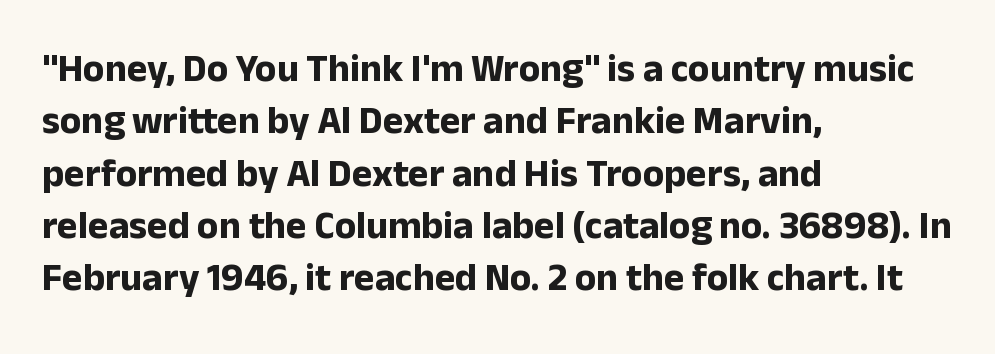
This is roman type, the default non-slanted kind. Heavy-handed strokes throughout: this text is bold. Is this a sans? Yes — the strokes have no serifs. Descender tails drop into unmarked territory. The rendering keeps characters at their native spacing.
